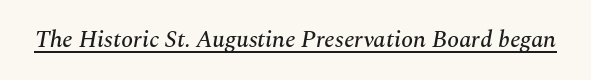
The image shows 24 px text type, italic (leaning right); set normal letter spacing, underlined.
